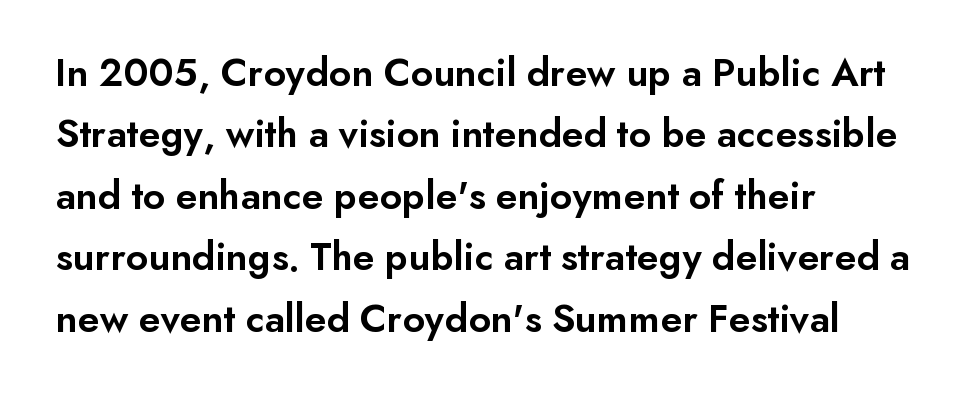
The space between consecutive lines is moderate. One-word summary of the alignment: left. The font family rendered here belongs to the sans-serif group. In terms of posture, this sample is upright. The letterforms sit shoulder to shoulder at normal distance. No word sits above an underline.
